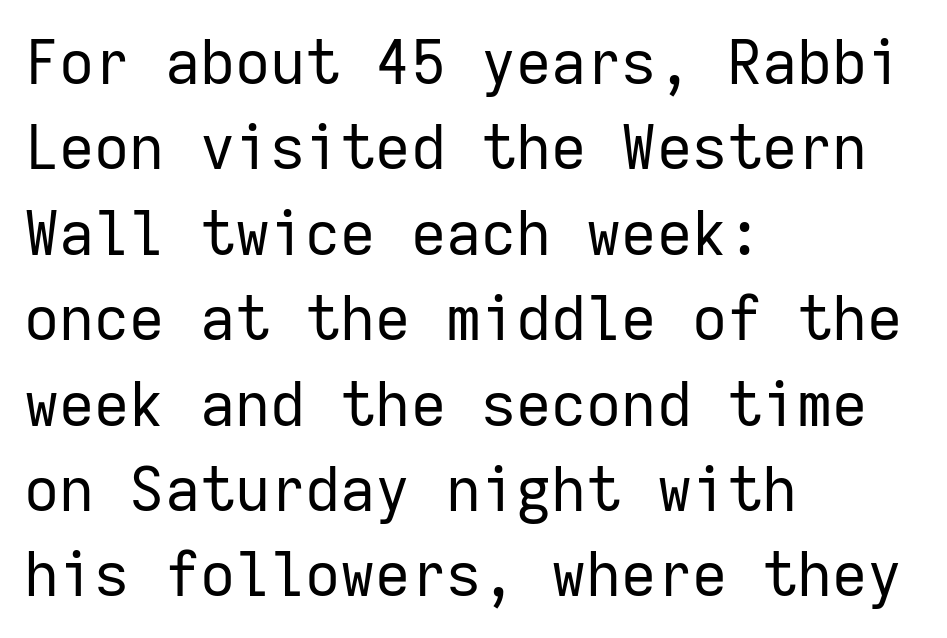
The image shows 61 px regular-weight sans-serif type, upright, monospaced; set left-aligned, normal line spacing (1.4x), normal letter spacing, not underlined; low stroke contrast and a medium x-height.
